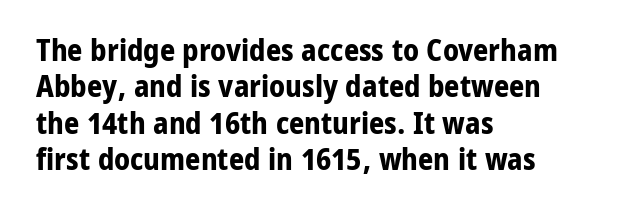
The image shows 30 px bold sans-serif type, upright; set left-aligned, line spacing 1.21x, normal letter spacing, not underlined; low stroke contrast and a medium x-height.
